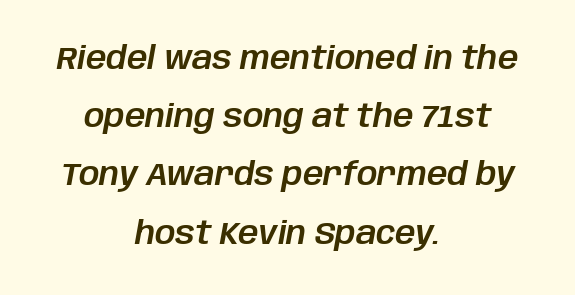
The image shows 32 px text type, italic (leaning right); set centered, line spacing 1.82x, normal letter spacing, not underlined; low stroke contrast and a large x-height.
